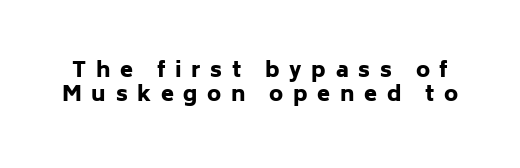
Q: Is the text bold? A: Yes.
Q: Is the text italic (slanted)? A: No, it is upright.
Q: Is the text underlined? A: No.
Q: Is the spacing between letters normal or unusually wide? A: Unusually wide.
Q: Is the spacing between lines tight, normal or loose? A: Tight.
